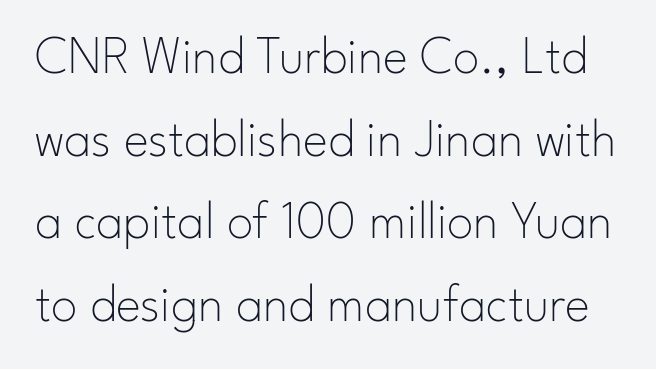
Q: Is the text bold? A: No.
Q: Is the text italic (slanted)? A: No, it is upright.
Q: Is the typeface a serif or a sans-serif typeface? A: Sans-serif.
Q: Is the text underlined? A: No.
Q: Is the spacing between letters normal or unusually wide? A: Normal.
Q: Is the spacing between lines tight, normal or loose? A: Normal.
Q: Width (condensed, normal, or wide)? A: Normal.
Q: Stroke contrast? A: Low.
Q: x-height? A: Small.
Q: Monospaced? A: No.
